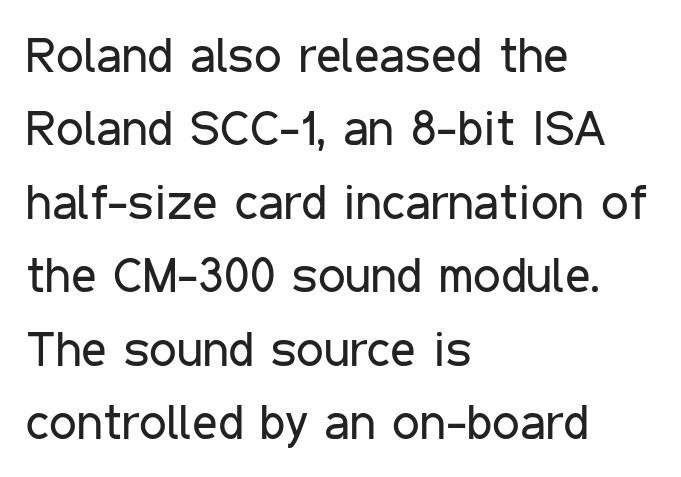
Q: Is the text bold? A: No.
Q: Is the text italic (slanted)? A: No, it is upright.
Q: Is the typeface a serif or a sans-serif typeface? A: Sans-serif.
Q: Is the text underlined? A: No.
Q: How is the paragraph aligned? A: Left-aligned.
Q: Is the spacing between letters normal or unusually wide? A: Normal.
Q: Is the spacing between lines tight, normal or loose? A: Normal.
Q: Width (condensed, normal, or wide)? A: Condensed.
Q: Stroke contrast? A: Low.
Q: x-height? A: Medium.
Q: Monospaced? A: No.
